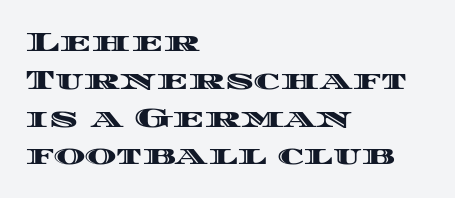
The ragged edge is on the right, which tells us the setting is flush left. Underline: absent. Does the leading feel generous? No, just average. The type is set solid horizontally, with unmodified tracking.
